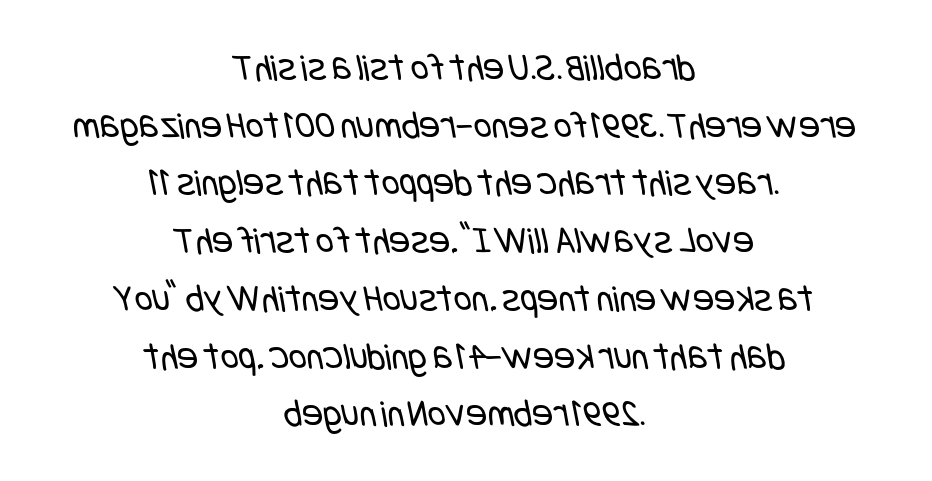
The image shows 39 px regular-weight, condensed sans-serif type; set centered, normal line spacing (1.48x), normal letter spacing, not underlined; low stroke contrast and a large x-height.
